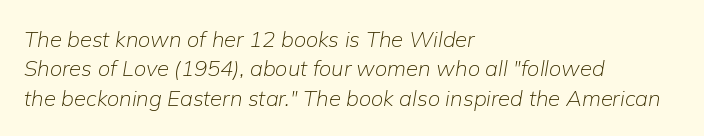
The string is rendered with underlining switched off. The face looks like a standard text weight, possibly lighter. Typeset ragged right — the left edge is the straight one. Quick note: interline space is typical. The tracking reads as untouched default to a designer's eye.
